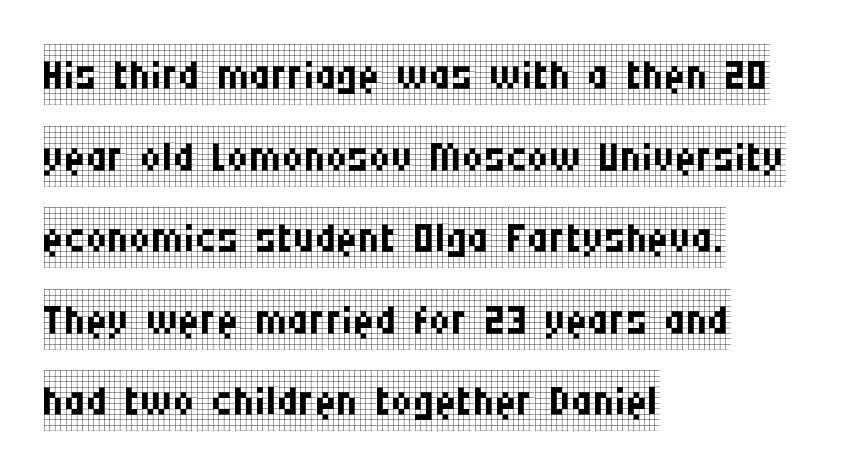
Q: Is the text bold? A: No.
Q: Is the text italic (slanted)? A: No, it is upright.
Q: Is the typeface a serif or a sans-serif typeface? A: Serif.
Q: Is the text underlined? A: No.
Q: How is the paragraph aligned? A: Left-aligned.
Q: Is the spacing between letters normal or unusually wide? A: Normal.
Q: Is the spacing between lines tight, normal or loose? A: Normal.
Q: Width (condensed, normal, or wide)? A: Condensed.
Q: Stroke contrast? A: Low.
Q: x-height? A: Large.
Q: Monospaced? A: No.
